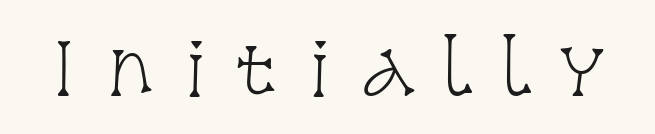
The image shows 69 px light, condensed serif type, upright; set unusually wide letter spacing (+0.43 em), not underlined; low stroke contrast and a large x-height.
